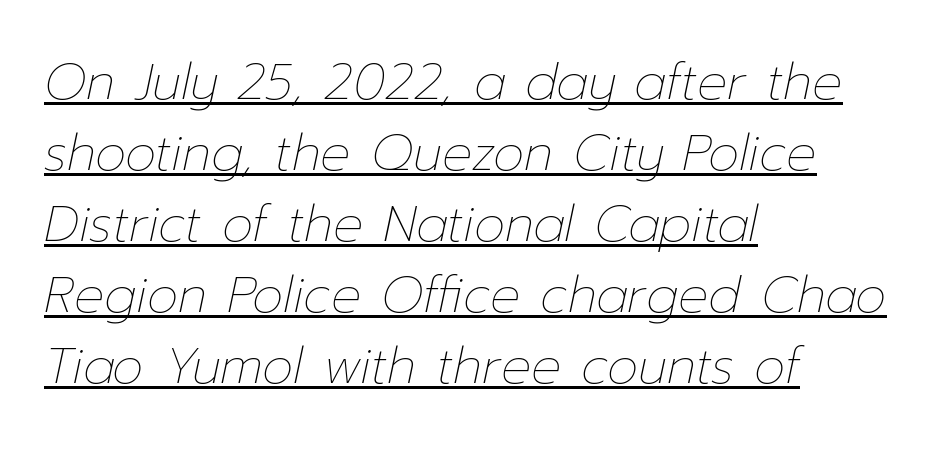
The image shows 50 px thin type, italic (leaning right); set left-aligned, normal line spacing (1.42x), normal letter spacing, underlined; low stroke contrast and a medium x-height.
